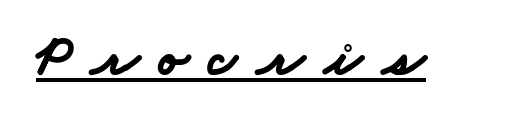
Q: Is the text bold? A: Yes.
Q: Is the typeface a serif or a sans-serif typeface? A: Sans-serif.
Q: Is the text underlined? A: Yes.
Q: Is the spacing between letters normal or unusually wide? A: Unusually wide.
Q: Width (condensed, normal, or wide)? A: Wide.
Q: Stroke contrast? A: Low.
Q: x-height? A: Small.
Q: Monospaced? A: No.
